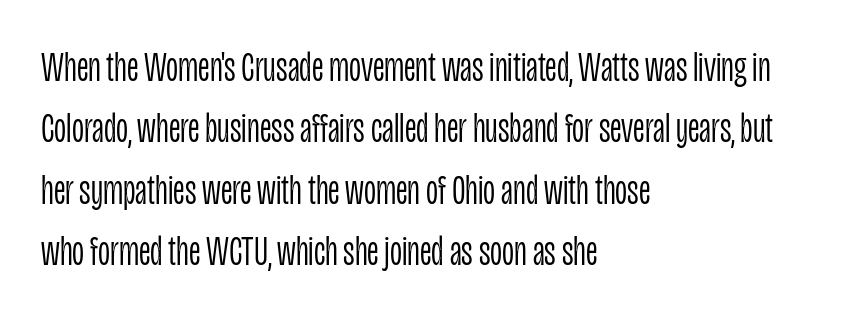
{"serif": "no", "italic": "no", "bold": "no", "weight": "light", "width": "condensed", "stroke_contrast": "low", "x_height": "large", "monospaced": "no", "underline": "no", "align": "left", "line_spacing": "normal", "line_spacing_ratio": 1.46, "letter_spacing": "normal", "letter_spacing_em": 0.0, "glyph_px": 42}
